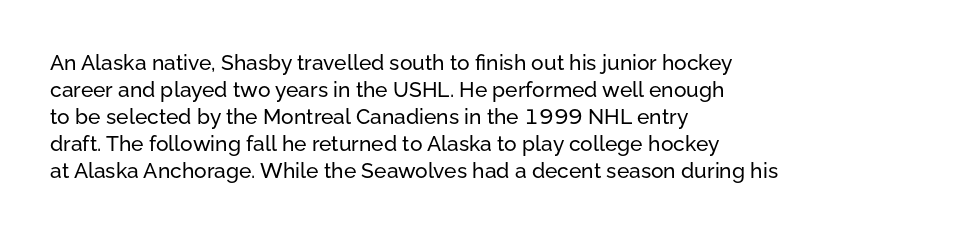
No word sits above an underline. Rendered with straight, roman letterforms. A typesetter would call this leading conventional body-copy spacing. Nothing unusual about the tracking: characters are spaced as the font intends. Line starts are locked; line ends wander.
